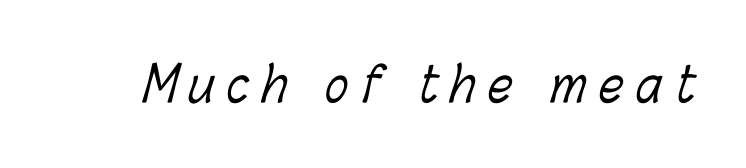
Counters stay open thanks to moderate or lighter strokes. You could only call the tracking loose — the letters float apart. The foot of each line stays bare and open. These lines are rendered in a variable-pitch font.
